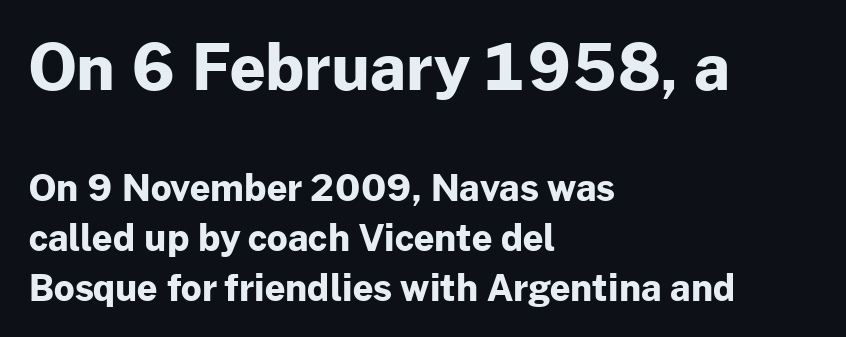
Q: Is the text bold? A: Yes.
Q: Is the text italic (slanted)? A: No, it is upright.
Q: Is the typeface a serif or a sans-serif typeface? A: Sans-serif.
Q: Is the text underlined? A: No.
Q: How is the paragraph aligned? A: Left-aligned.
Q: Is the spacing between letters normal or unusually wide? A: Normal.
Q: Is the spacing between lines tight, normal or loose? A: Normal.
Q: Which block of text is set in a larger size, the first (top) or the second (bottom)? A: The first (top) one.
Q: Width (condensed, normal, or wide)? A: Normal.
Q: Stroke contrast? A: Low.
Q: x-height? A: Medium.
Q: Monospaced? A: No.
